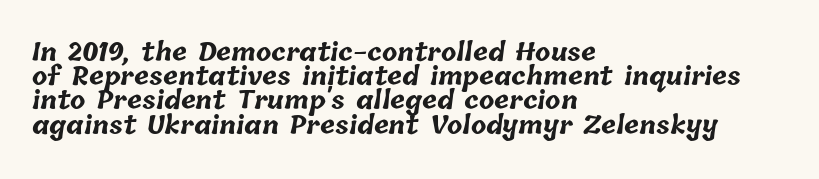
Q: Is the text bold? A: Yes.
Q: Is the text underlined? A: No.
Q: How is the paragraph aligned? A: Left-aligned.
Q: Is the spacing between letters normal or unusually wide? A: Normal.
Q: Is the spacing between lines tight, normal or loose? A: Tight.
